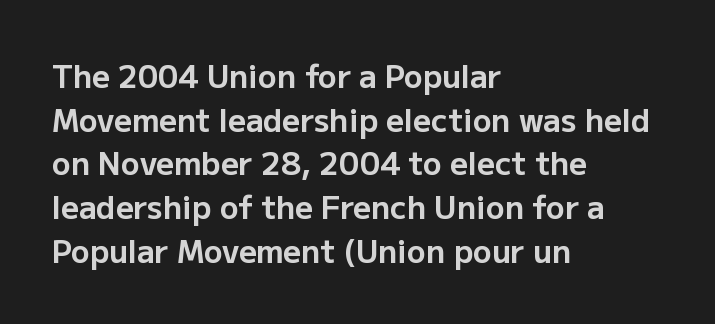
{"serif": "no", "italic": "no", "bold": "yes", "weight": "bold", "width": "normal", "stroke_contrast": "low", "x_height": "medium", "monospaced": "no", "underline": "no", "align": "left", "line_spacing": "normal", "line_spacing_ratio": 1.41, "letter_spacing": "normal", "letter_spacing_em": 0.0, "glyph_px": 31}
